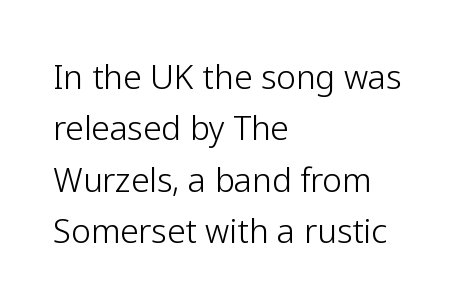
The image shows 33 px light sans-serif type, upright; set left-aligned, normal line spacing (1.56x), normal letter spacing, not underlined; low stroke contrast and a medium x-height.
